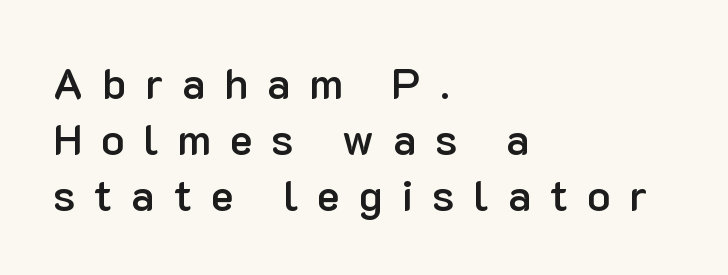
The image shows 43 px semibold sans-serif type, upright; set left-aligned, normal line spacing (1.3x), unusually wide letter spacing (+0.44 em), not underlined; low stroke contrast and a medium x-height.
